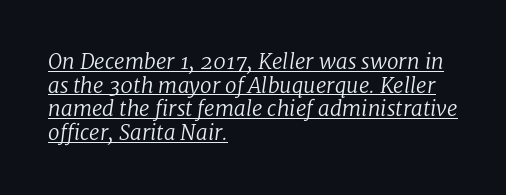
{"italic": "yes", "lean": "right", "slant_degrees": 8, "bold": "no", "underline": "yes", "align": "left", "line_spacing": "tight", "line_spacing_ratio": 1.13, "letter_spacing": "normal", "letter_spacing_em": 0.0, "glyph_px": 21}
